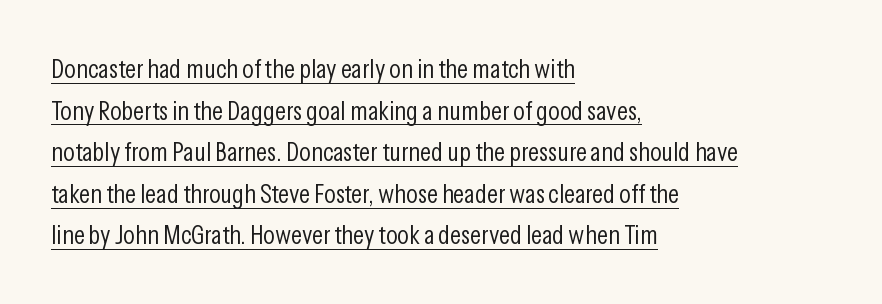
Notice how the stems are strictly vertical — no italics here. Normally led — the rows are evenly, conventionally spaced. The typesetting does not lean heavy: it is not bold. These lines keep a tight, regular rhythm from letter to letter. These characters rest on top of a visible drawn line. The text block is weighted toward the left margin, trailing off unevenly rightward.
